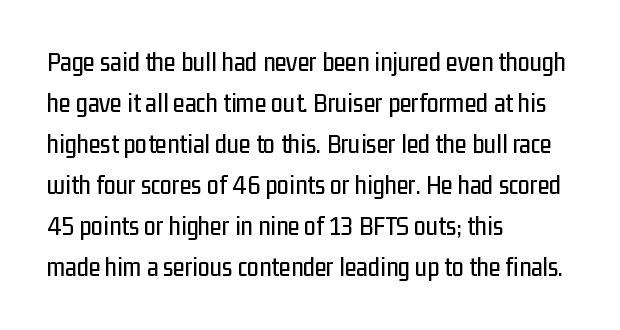
{"italic": "no", "underline": "no", "align": "left", "line_spacing": "normal", "line_spacing_ratio": 1.52, "letter_spacing": "normal", "letter_spacing_em": 0.0, "glyph_px": 27}
